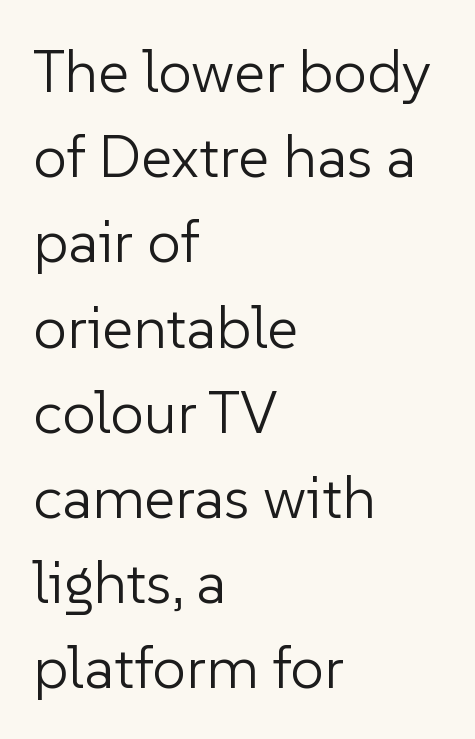
Does the lettering tilt? It doesn't — this is upright. A sans-serif font was chosen for this passage. Whoever set this chose a conventional vertical rhythm. Each letter keeps its own natural width here, so spacing adapts to shape. A typesetter would call this zero additional tracking. The baseline area is clear.
